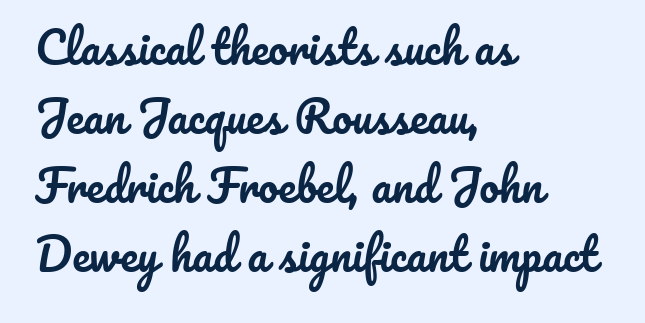
Check the space under the baseline: it is left empty. This block has exactly the height ordinary leading produces. This sample has the flowing, uneven cadence of proportional lettering. Visually the block forms a straight wall on the left and a jagged coastline on the right. This sample uses plain, unmodified letter spacing.
